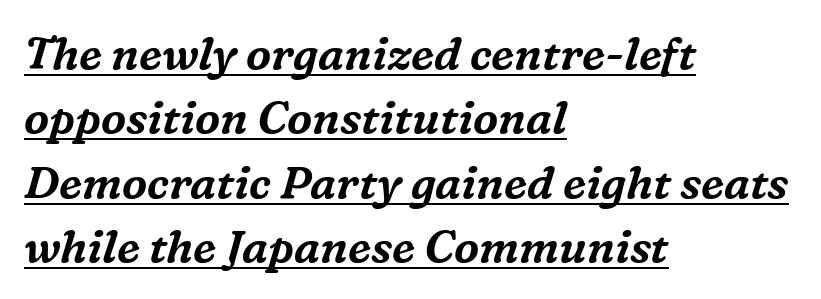
The image shows 45 px serif type, italic (leaning right); set left-aligned, normal line spacing (1.43x), normal letter spacing, underlined; medium stroke contrast and a medium x-height.
